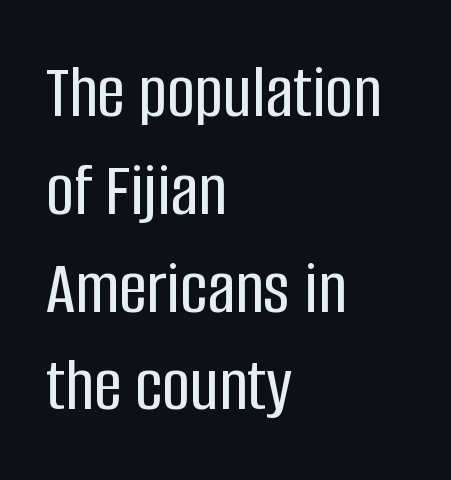
This rendering features lettering with no underline. Style check: upright. Is this a fixed-width face? No — the glyphs have proportional, varying widths. The letters carry no serifs — their stems end cleanly without finishing strokes.
